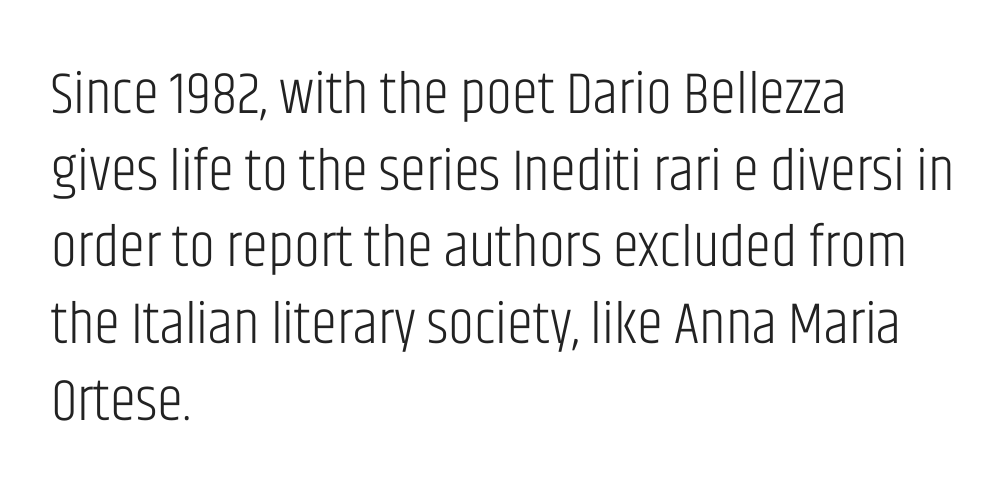
The image shows 59 px light, condensed sans-serif type, upright; set left-aligned, normal line spacing (1.3x), normal letter spacing, not underlined; low stroke contrast and a large x-height.
